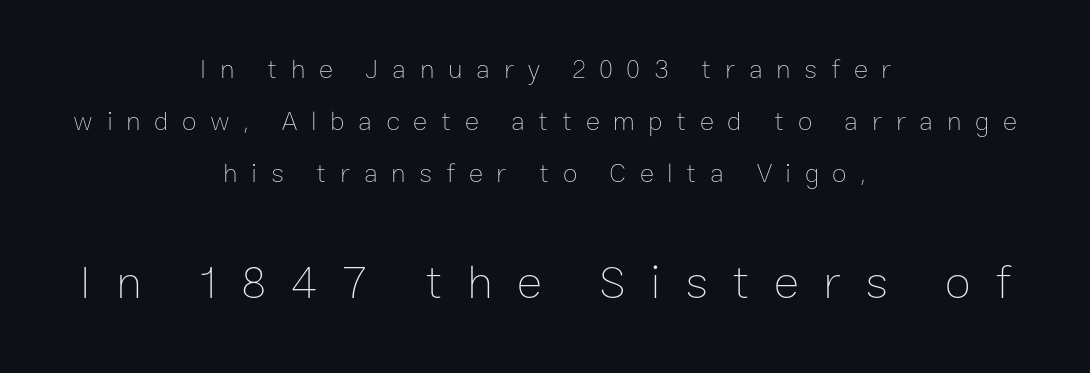
The image shows 48 px thin type, upright; set centered, loose line spacing (1.93x), unusually wide letter spacing (+0.5 em), not underlined; the second (bottom) block is 1.78x larger; low stroke contrast and a medium x-height.
